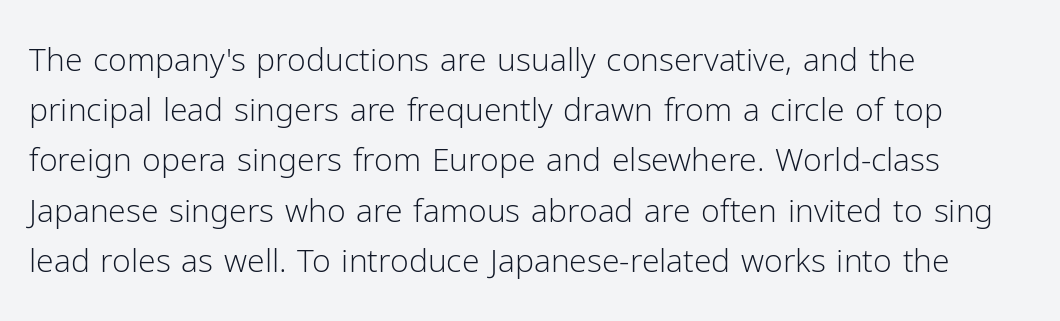
Tall strokes in this sample are plumb rather than angled. Is the block centered? No — it sits flush against the left margin. Proportional: the letters do not fall into vertical columns. The font family rendered here belongs to the sans-serif group. Underlining? Definitely not there.
